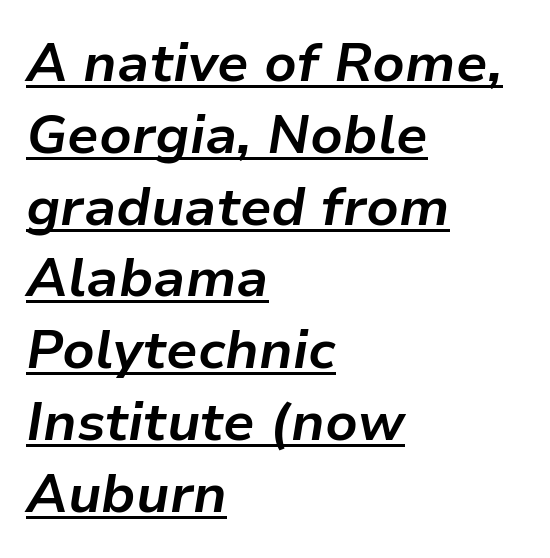
{"italic": "yes", "lean": "right", "slant_degrees": 9, "bold": "yes", "weight": "bold", "width": "normal", "stroke_contrast": "low", "x_height": "medium", "monospaced": "no", "underline": "yes", "align": "left", "line_spacing": "normal", "line_spacing_ratio": 1.33, "letter_spacing": "normal", "letter_spacing_em": 0.0, "glyph_px": 54}
